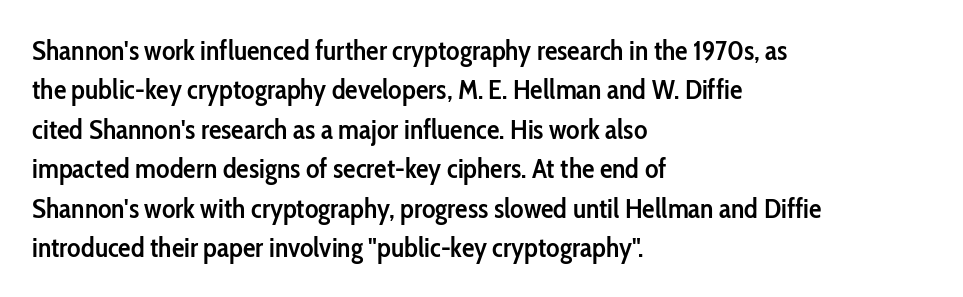
Check the space under the baseline: it is left empty. Quick note: interline space is typical. Slightly chunky letters — semibold, I'd say, not full bold. Each letter keeps its own natural width here, so spacing adapts to shape. Regarding serifs, this sample does without them.
